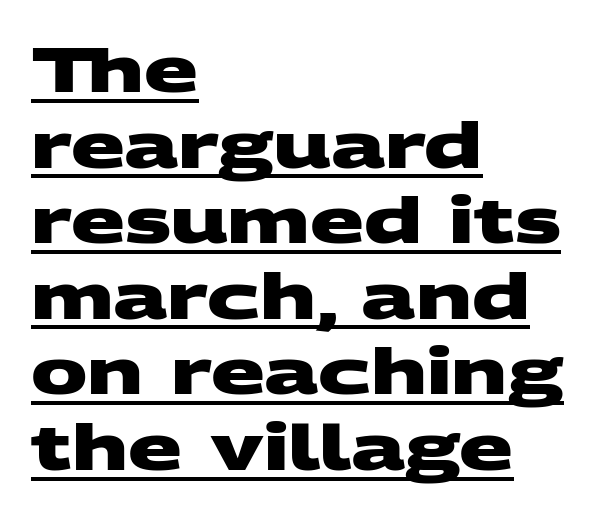
The image shows 63 px heavy, wide sans-serif type; set left-aligned, line spacing 1.2x, normal letter spacing, underlined; medium stroke contrast and a large x-height.
